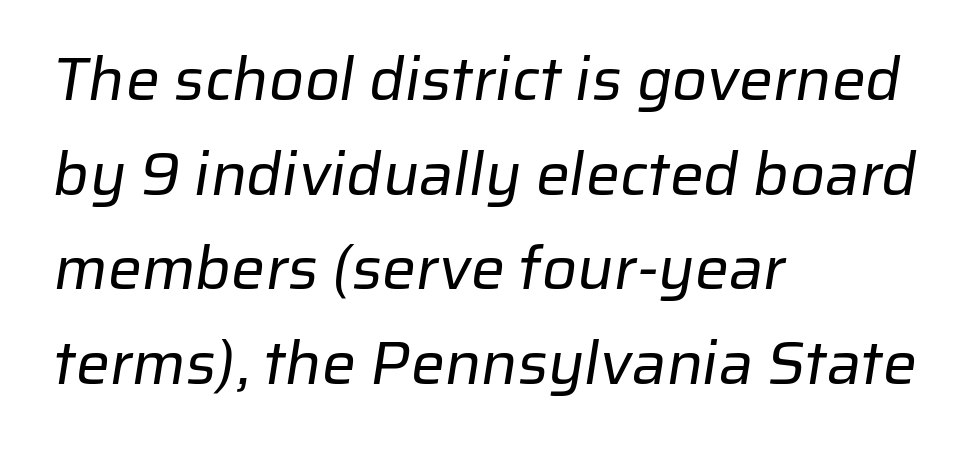
The face used here is proportionally spaced, like ordinary book or web type. The weight tops out at a normal text grade. Leading matches the norm, producing a regular column. Examine the stroke ends and you'll find no serifs. Layout note: lines flush left.
